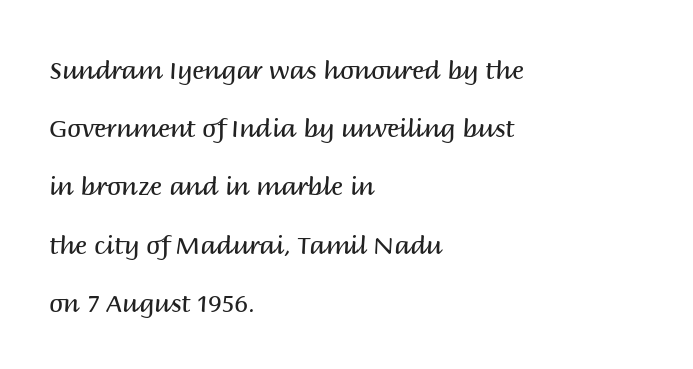
Q: Is the text bold? A: No.
Q: Is the text italic (slanted)? A: Yes.
Q: Is the text underlined? A: No.
Q: How is the paragraph aligned? A: Left-aligned.
Q: Is the spacing between letters normal or unusually wide? A: Normal.
Q: Is the spacing between lines tight, normal or loose? A: Loose.
